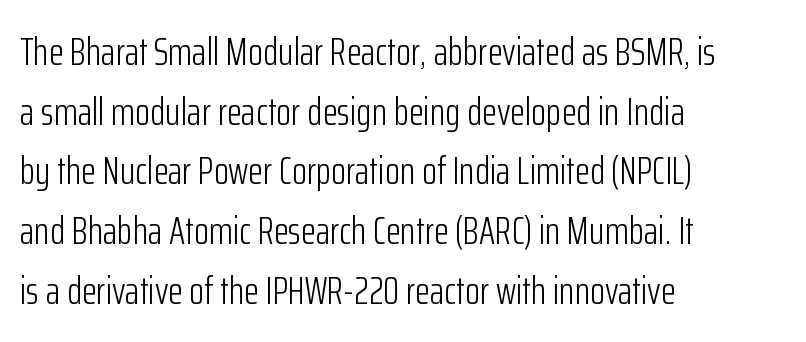
The image shows 39 px light, condensed sans-serif type, upright; set left-aligned, normal line spacing (1.53x), normal letter spacing, not underlined; low stroke contrast and a medium x-height.
